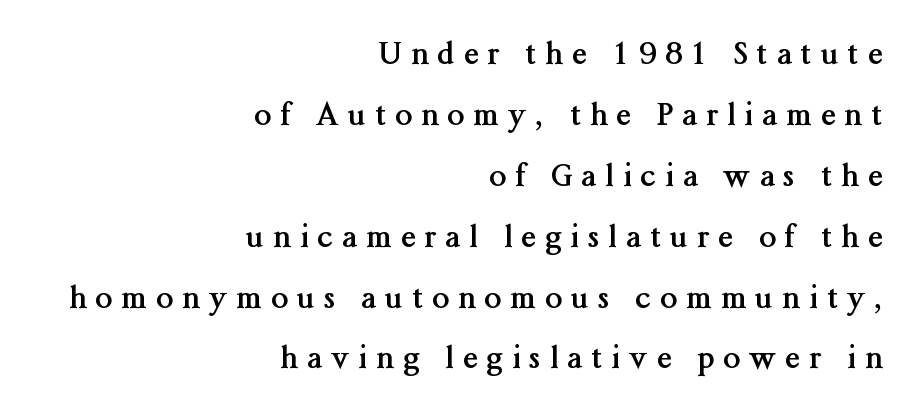
The image shows 30 px semibold serif type, upright; set right-aligned, loose line spacing (2.03x), unusually wide letter spacing (+0.31 em), not underlined; medium stroke contrast and a medium x-height.
